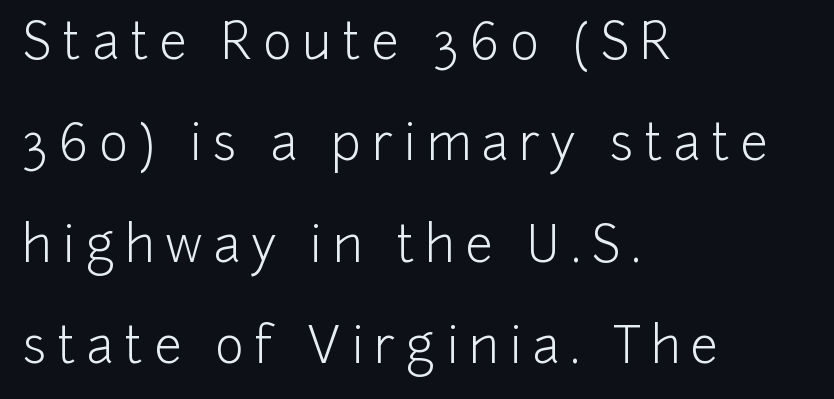
Note: no serifs on the glyphs. Note the varied advance widths — an 'i' is clearly narrower than an 'm'. Leftover space on each line is placed entirely after the last word. Is the letter spacing exaggerated? Yes — the characters are pushed far apart.
